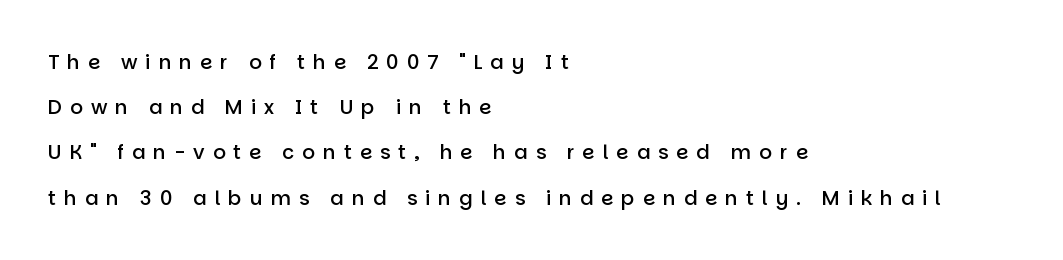
Q: Is the text bold? A: Semi-bold.
Q: Is the text italic (slanted)? A: No, it is upright.
Q: Is the text underlined? A: No.
Q: How is the paragraph aligned? A: Left-aligned.
Q: Is the spacing between letters normal or unusually wide? A: Unusually wide.
Q: Is the spacing between lines tight, normal or loose? A: Loose.
